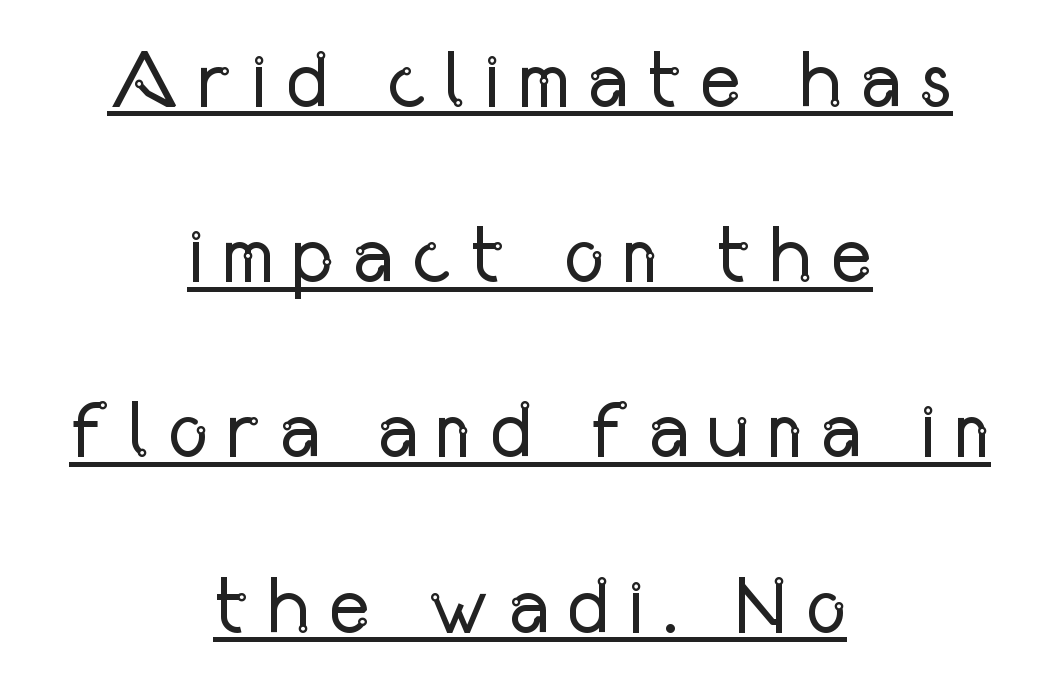
The letters stand upright; this is a roman face. The font is comparable to plain body text, perhaps lighter. Compared with typical body copy, the letter spacing here is much looser. Underlined type. Think of a printed novel: that variable character pitch is what you see here. Each line is balanced around a shared central axis.
